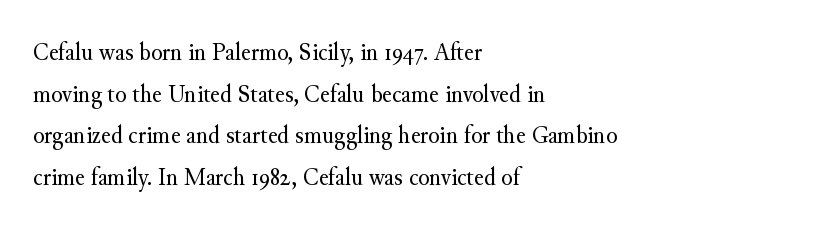
Q: Is the text bold? A: No.
Q: Is the text italic (slanted)? A: No, it is upright.
Q: Is the text underlined? A: No.
Q: How is the paragraph aligned? A: Left-aligned.
Q: Is the spacing between letters normal or unusually wide? A: Normal.
Q: Is the spacing between lines tight, normal or loose? A: Normal.
